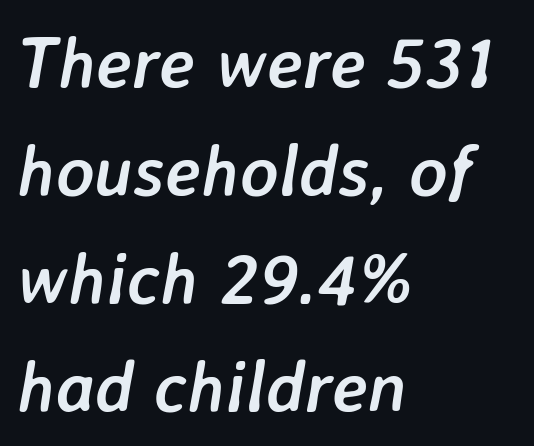
The image shows 72 px semibold type, italic (leaning right); set left-aligned, normal line spacing (1.5x), normal letter spacing, not underlined; low stroke contrast and a medium x-height.
